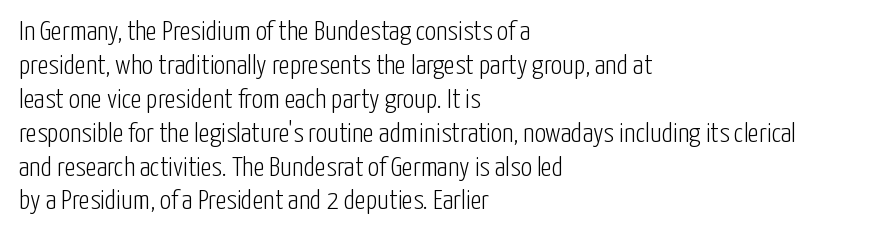
{"serif": "no", "italic": "no", "bold": "no", "weight": "light", "width": "condensed", "stroke_contrast": "low", "x_height": "medium", "monospaced": "no", "underline": "no", "align": "left", "line_spacing_ratio": 1.21, "letter_spacing": "normal", "letter_spacing_em": 0.0, "glyph_px": 28}
